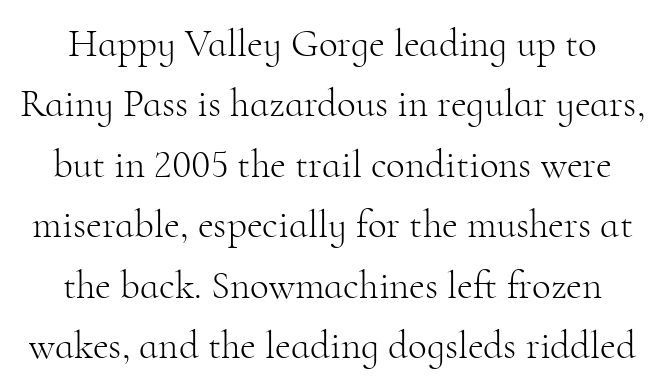
The image shows 39 px light serif type, upright; set normal line spacing (1.55x), normal letter spacing, not underlined; high stroke contrast and a small x-height.
